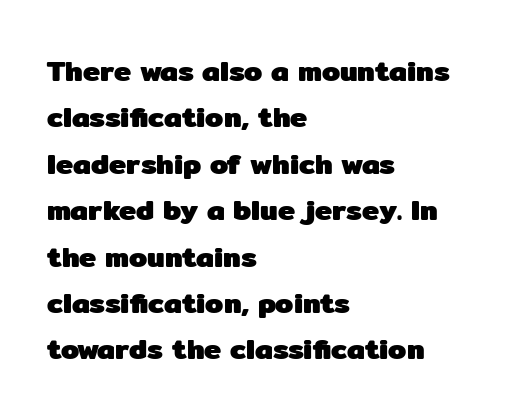
Q: Is the text bold? A: Yes.
Q: Is the text italic (slanted)? A: No, it is upright.
Q: Is the typeface a serif or a sans-serif typeface? A: Sans-serif.
Q: Is the text underlined? A: No.
Q: How is the paragraph aligned? A: Left-aligned.
Q: Is the spacing between letters normal or unusually wide? A: Normal.
Q: Is the spacing between lines tight, normal or loose? A: Normal.
Q: Width (condensed, normal, or wide)? A: Normal.
Q: Stroke contrast? A: Low.
Q: x-height? A: Medium.
Q: Monospaced? A: No.
